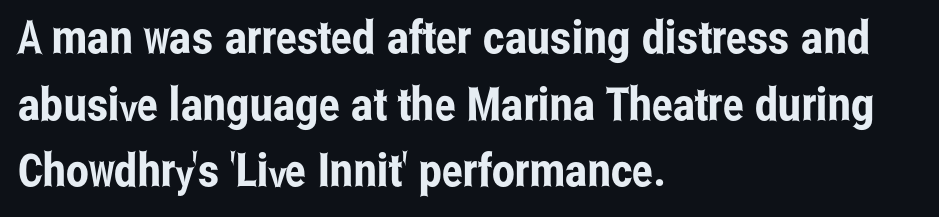
Q: Is the text italic (slanted)? A: No, it is upright.
Q: Is the typeface a serif or a sans-serif typeface? A: Sans-serif.
Q: Is the text underlined? A: No.
Q: How is the paragraph aligned? A: Left-aligned.
Q: Is the spacing between letters normal or unusually wide? A: Normal.
Q: Is the spacing between lines tight, normal or loose? A: Normal.
Q: Width (condensed, normal, or wide)? A: Condensed.
Q: Stroke contrast? A: Low.
Q: x-height? A: Medium.
Q: Monospaced? A: No.
